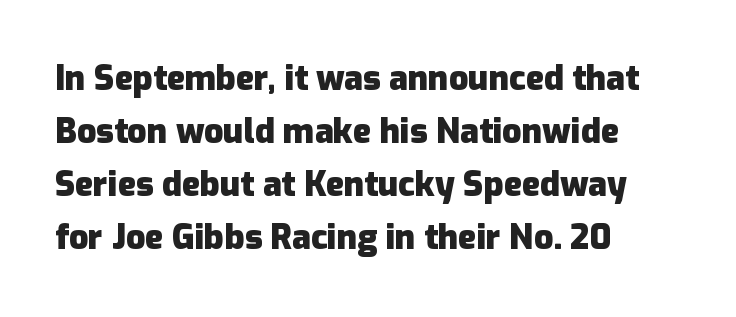
Q: Is the text bold? A: Yes.
Q: Is the text italic (slanted)? A: No, it is upright.
Q: Is the typeface a serif or a sans-serif typeface? A: Sans-serif.
Q: Is the text underlined? A: No.
Q: How is the paragraph aligned? A: Left-aligned.
Q: Is the spacing between letters normal or unusually wide? A: Normal.
Q: Is the spacing between lines tight, normal or loose? A: Normal.
Q: Width (condensed, normal, or wide)? A: Normal.
Q: Stroke contrast? A: Low.
Q: x-height? A: Medium.
Q: Monospaced? A: No.
